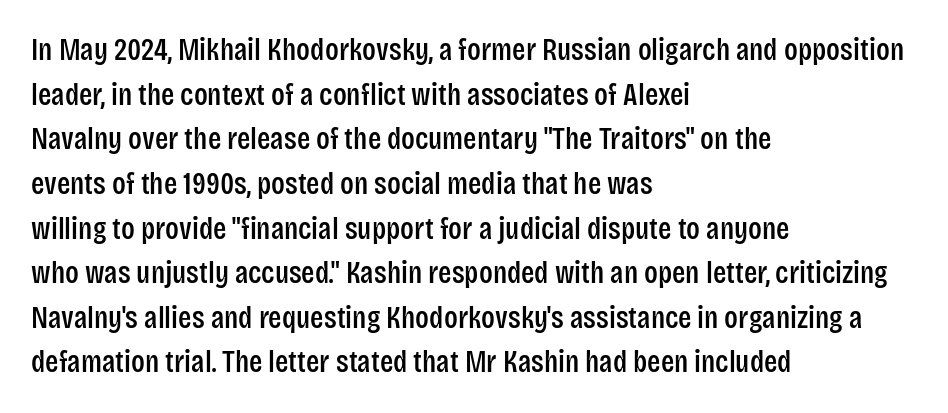
Q: Is the text italic (slanted)? A: No, it is upright.
Q: Is the typeface a serif or a sans-serif typeface? A: Sans-serif.
Q: Is the text underlined? A: No.
Q: How is the paragraph aligned? A: Left-aligned.
Q: Is the spacing between letters normal or unusually wide? A: Normal.
Q: Is the spacing between lines tight, normal or loose? A: Normal.
Q: Width (condensed, normal, or wide)? A: Condensed.
Q: Stroke contrast? A: Low.
Q: x-height? A: Large.
Q: Monospaced? A: No.
